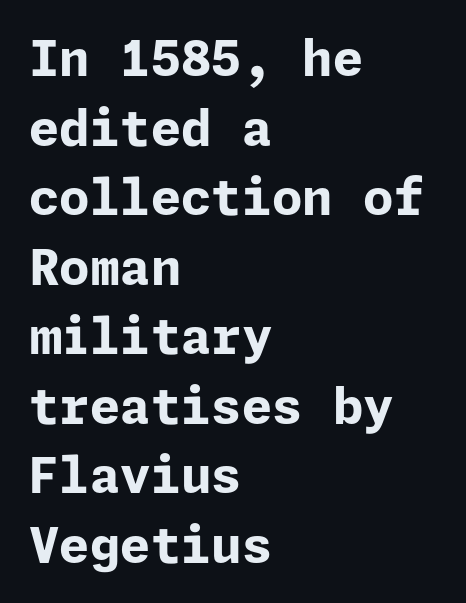
This sample keeps an unexceptional amount of space between lines. Standard letterfit; no display-style spreading of the glyphs. Typographic density is high because the face is bold. This is roman type, the default non-slanted kind. Is this a sans? Yes — the strokes have no serifs. Leftover space on each line is placed entirely after the last word.
